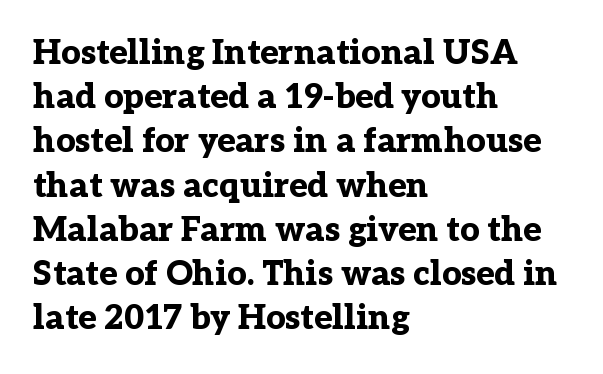
The image shows 34 px bold serif type, upright; set left-aligned, normal line spacing (1.3x), normal letter spacing, not underlined; low stroke contrast and a medium x-height.
